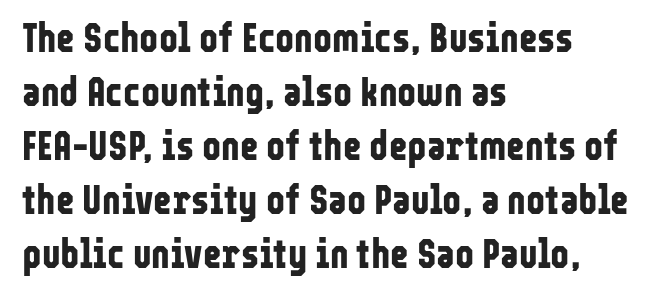
The image shows 40 px bold, condensed sans-serif type, upright; set left-aligned, normal line spacing (1.35x), normal letter spacing, not underlined; low stroke contrast and a medium x-height.
